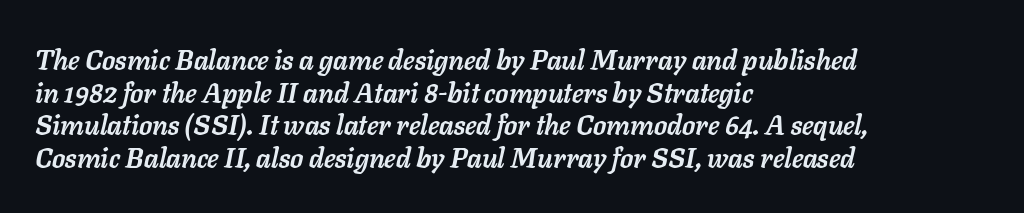
{"italic": "yes", "lean": "right", "slant_degrees": 11, "bold": "yes", "underline": "no", "align": "left", "line_spacing_ratio": 1.21, "letter_spacing": "normal", "letter_spacing_em": 0.0, "glyph_px": 27}
